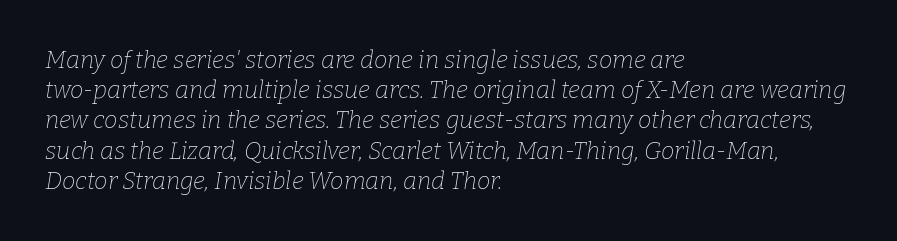
A clean baseline with only descenders dipping below it. Line spacing here is normal. Where is the straight margin? On the left. The letters look calm and open, with moderate or lighter stems.
